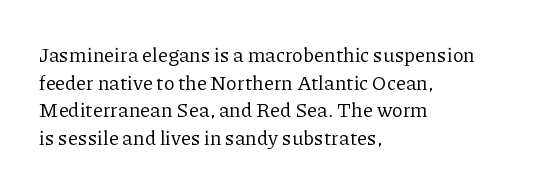
This rendering leaves character spacing at its baseline value. These lines stack with their left ends in a neat column. Reading down the column, the eye jumps a familiar distance to each next line. Stroke mass is kept to a normal reading level or below. Unlike italic type, these characters show no tilt at all. No word sits above an underline.
